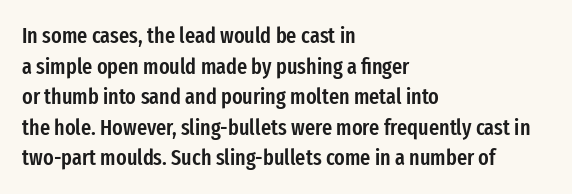
The image shows 22 px text type, upright; set left-aligned, normal line spacing (1.39x), normal letter spacing, not underlined.
